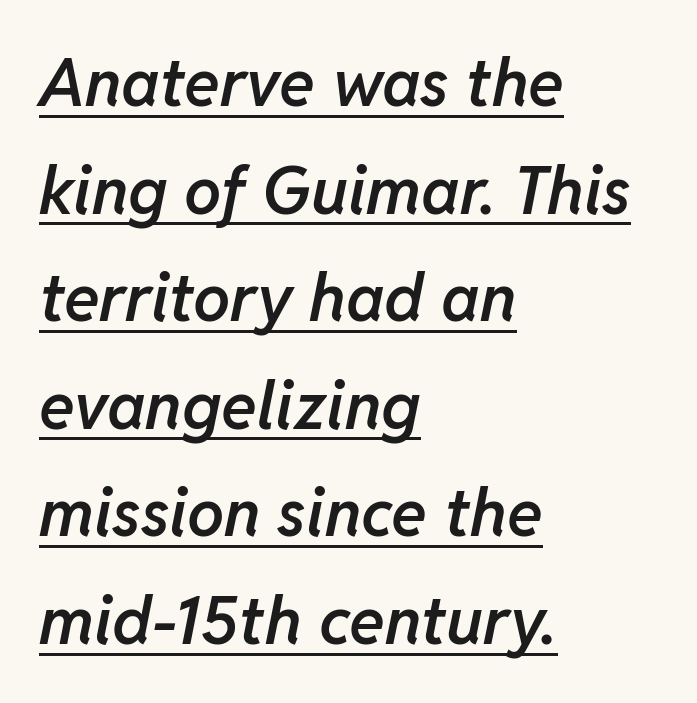
{"italic": "yes", "lean": "right", "slant_degrees": 11, "bold": "semi", "weight": "semibold", "width": "normal", "stroke_contrast": "low", "x_height": "medium", "monospaced": "no", "underline": "yes", "align": "left", "line_spacing": "normal", "line_spacing_ratio": 1.63, "letter_spacing": "normal", "letter_spacing_em": 0.0, "glyph_px": 66}
